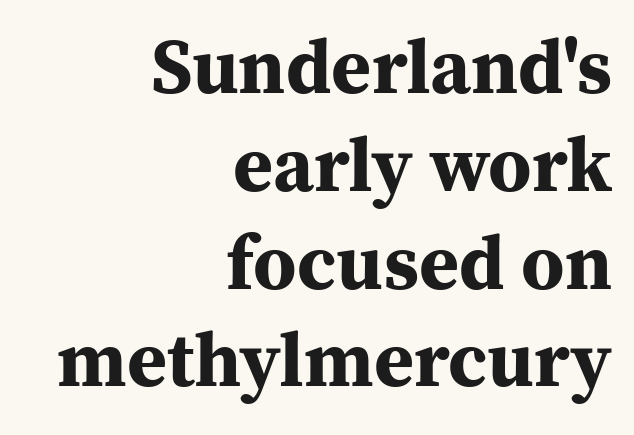
The image shows 77 px bold serif type, upright; set right-aligned, normal line spacing (1.27x), normal letter spacing, not underlined; medium stroke contrast and a medium x-height.
